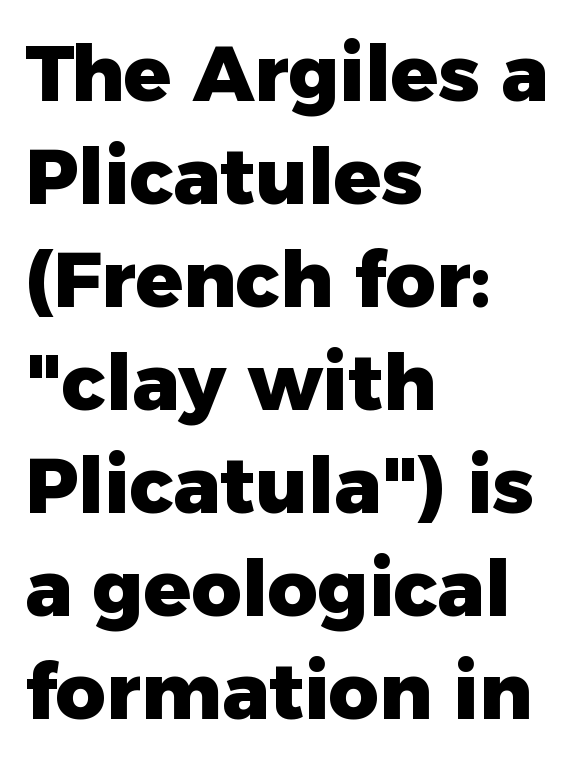
Here the designer chose a conventional face with non-uniform glyph widths. The words here are not underlined. Chunky letters — that's bold for sure. Notice how the stems are strictly vertical — no italics here.
